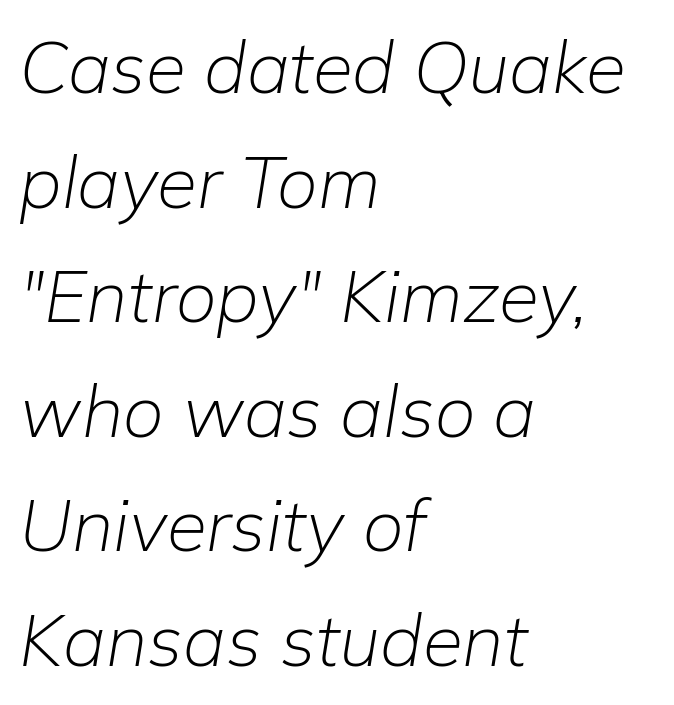
Q: Is the text bold? A: No.
Q: Is the text italic (slanted)? A: Yes, it leans right by about 9 degrees.
Q: Is the text underlined? A: No.
Q: How is the paragraph aligned? A: Left-aligned.
Q: Is the spacing between letters normal or unusually wide? A: Normal.
Q: Is the spacing between lines tight, normal or loose? A: Normal.
Q: Width (condensed, normal, or wide)? A: Normal.
Q: Stroke contrast? A: Low.
Q: x-height? A: Medium.
Q: Monospaced? A: No.
